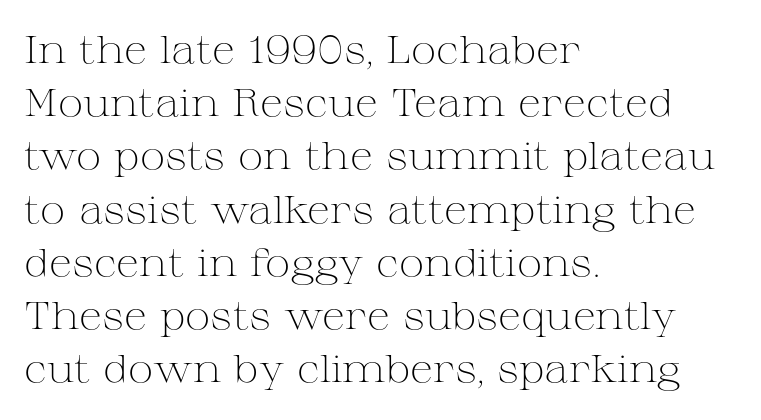
Q: Is the text bold? A: No.
Q: Is the text italic (slanted)? A: No, it is upright.
Q: Is the typeface a serif or a sans-serif typeface? A: Serif.
Q: Is the text underlined? A: No.
Q: How is the paragraph aligned? A: Left-aligned.
Q: Is the spacing between letters normal or unusually wide? A: Normal.
Q: Is the spacing between lines tight, normal or loose? A: Normal.
Q: Width (condensed, normal, or wide)? A: Wide.
Q: Stroke contrast? A: Medium.
Q: x-height? A: Medium.
Q: Monospaced? A: No.
